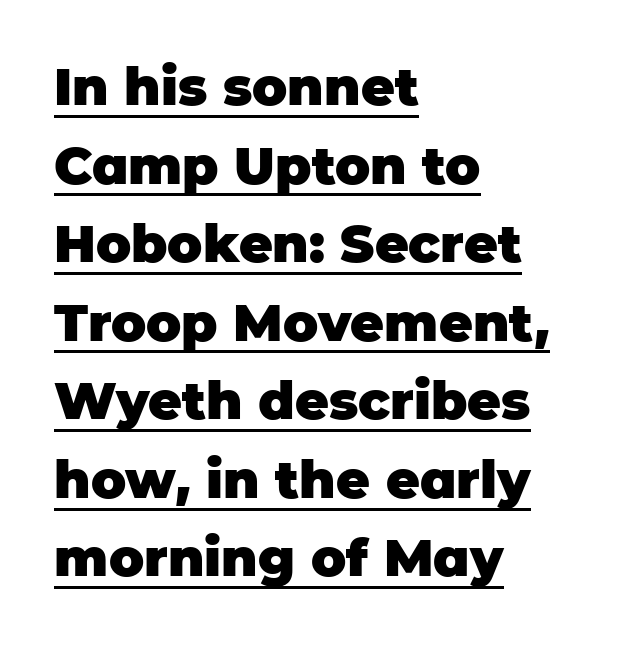
Does the type have serifs? No, each stem ends abruptly. How would I describe the line gaps? Plain and ordinary. Teacher's note: observe the even left margin — that is flush-left alignment. If you drew a line through each stem, it would be perfectly vertical. The font is running at its bold setting.
